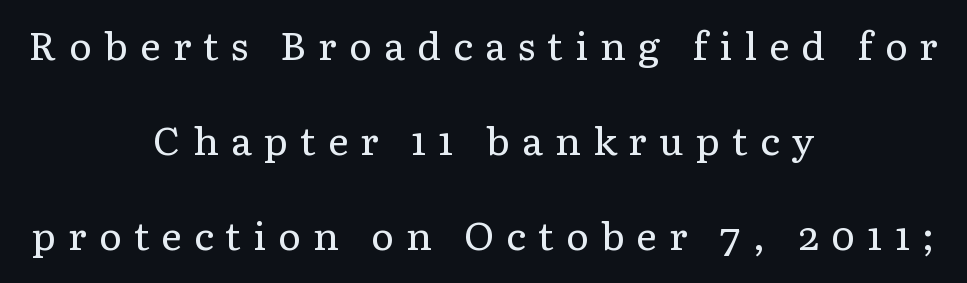
The image shows 39 px regular-weight serif type, upright; set centered, loose line spacing (2.44x), unusually wide letter spacing (+0.31 em), not underlined; low stroke contrast and a medium x-height.
